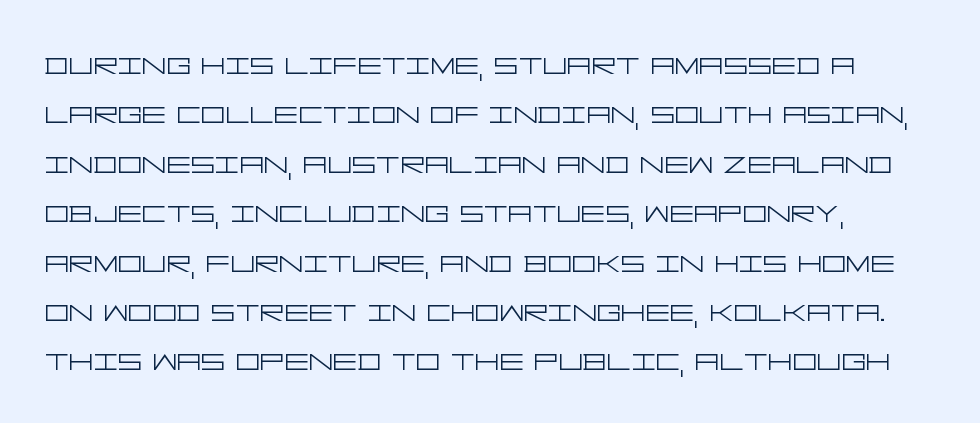
Q: Is the text bold? A: No.
Q: Is the text italic (slanted)? A: No, it is upright.
Q: Is the typeface a serif or a sans-serif typeface? A: Sans-serif.
Q: Is the text underlined? A: No.
Q: How is the paragraph aligned? A: Left-aligned.
Q: Is the spacing between letters normal or unusually wide? A: Normal.
Q: Is the spacing between lines tight, normal or loose? A: Normal.
Q: Width (condensed, normal, or wide)? A: Wide.
Q: Stroke contrast? A: Low.
Q: x-height? A: Large.
